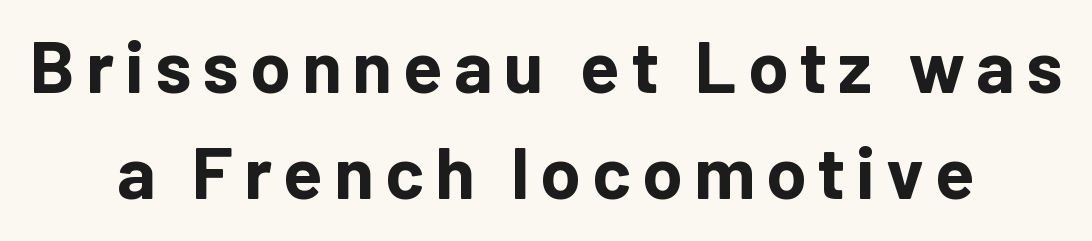
Italic? Not at all — the glyphs are vertical. The letters advance in unequal steps, a hallmark of proportional type. The words here are not underlined. The text block is weighted toward neither margin, spreading evenly from the middle. The strokes are fattened all the way to bold. Examine the stroke ends and you'll find no serifs.
